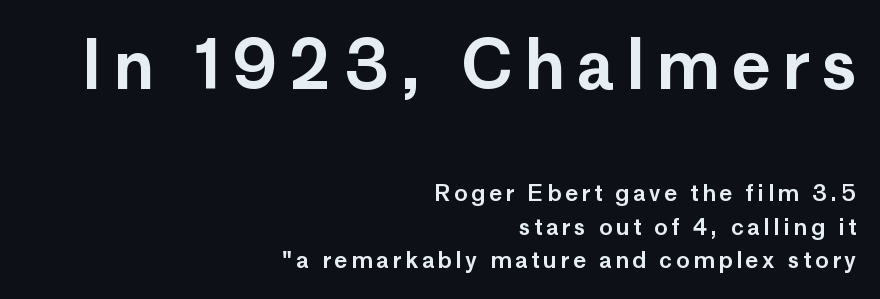
{"serif": "no", "italic": "no", "width": "normal", "stroke_contrast": "low", "x_height": "medium", "monospaced": "no", "underline": "no", "align": "right", "line_spacing": "normal", "line_spacing_ratio": 1.52, "larger_block": "first", "size_ratio": 3.05, "glyph_px": 67}
